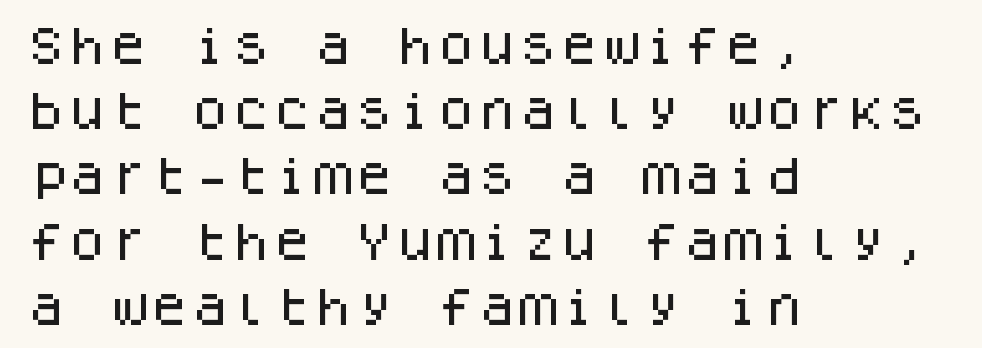
Q: Is the text italic (slanted)? A: No, it is upright.
Q: Is the typeface a serif or a sans-serif typeface? A: Sans-serif.
Q: Is the text underlined? A: No.
Q: How is the paragraph aligned? A: Left-aligned.
Q: Is the spacing between letters normal or unusually wide? A: Normal.
Q: Is the spacing between lines tight, normal or loose? A: Normal.
Q: Width (condensed, normal, or wide)? A: Normal.
Q: Stroke contrast? A: Low.
Q: x-height? A: Large.
Q: Monospaced? A: Yes.
